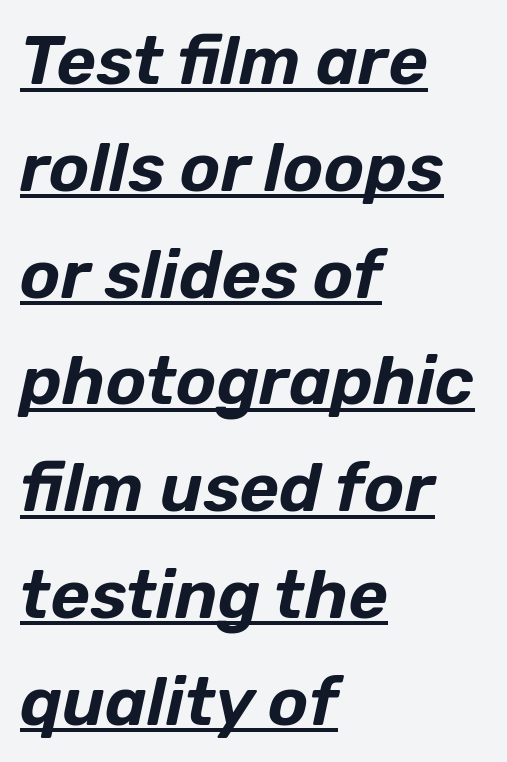
Observe the ordinary spacing: letters are neighbours, not strangers. The rendered words wear a rule along their underside. The lettering tilts uniformly, giving the passage an italic look. Do the characters align in a grid? No, the font is proportional. Interline gaps are of average width in this sample.
